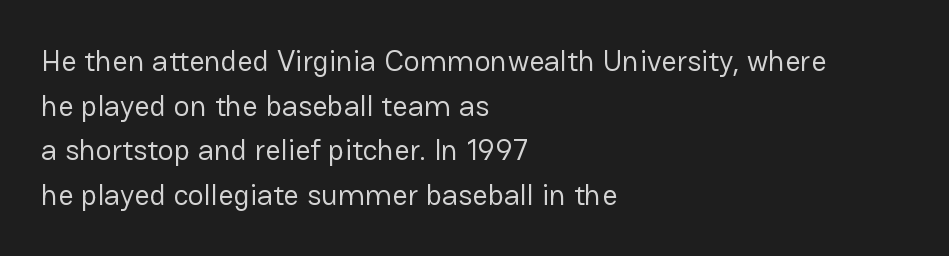
Look at the bottom of the vertical strokes: they stop flat, with no serifs. Tracking here is standard; glyphs follow each other at the usual distance. What's the leading like? Ordinary, nothing unusual. Weight class: somewhere from thin through regular.
